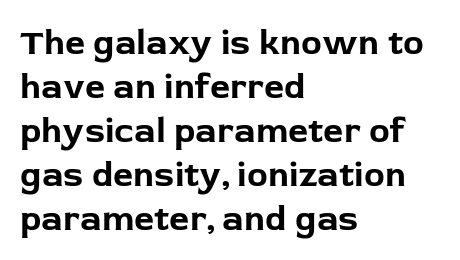
{"serif": "no", "italic": "no", "bold": "yes", "weight": "bold", "width": "normal", "stroke_contrast": "low", "x_height": "medium", "monospaced": "no", "underline": "no", "align": "left", "line_spacing": "normal", "line_spacing_ratio": 1.26, "letter_spacing": "normal", "letter_spacing_em": 0.0, "glyph_px": 35}
